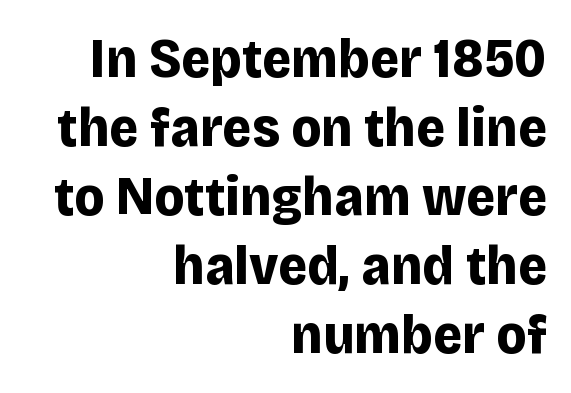
The image shows 56 px bold sans-serif type, upright; set right-aligned, line spacing 1.23x, normal letter spacing, not underlined; low stroke contrast and a large x-height.
